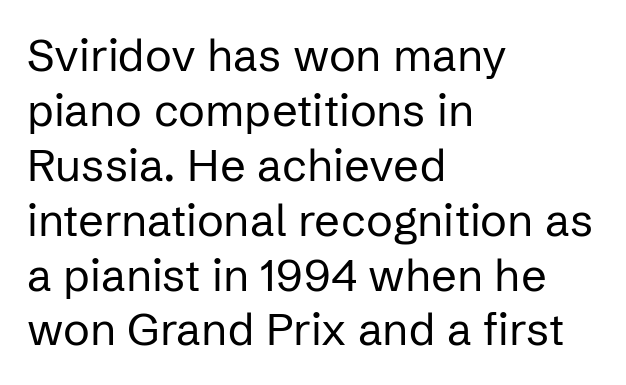
Q: Is the text bold? A: No.
Q: Is the text italic (slanted)? A: No, it is upright.
Q: Is the typeface a serif or a sans-serif typeface? A: Sans-serif.
Q: Is the text underlined? A: No.
Q: How is the paragraph aligned? A: Left-aligned.
Q: Is the spacing between letters normal or unusually wide? A: Normal.
Q: Width (condensed, normal, or wide)? A: Normal.
Q: Stroke contrast? A: Low.
Q: x-height? A: Medium.
Q: Monospaced? A: No.
